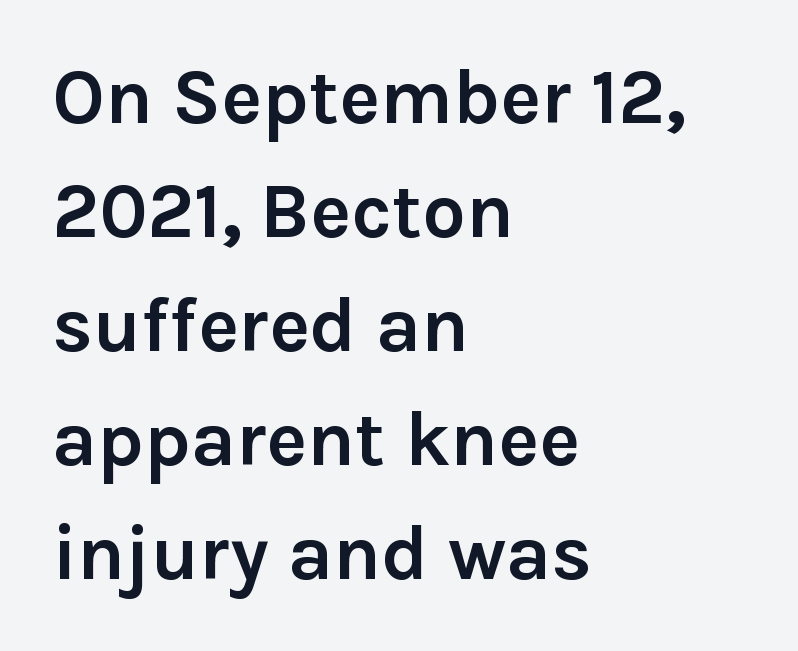
Q: Is the text bold? A: Yes.
Q: Is the text italic (slanted)? A: No, it is upright.
Q: Is the typeface a serif or a sans-serif typeface? A: Sans-serif.
Q: Is the text underlined? A: No.
Q: How is the paragraph aligned? A: Left-aligned.
Q: Is the spacing between letters normal or unusually wide? A: Normal.
Q: Is the spacing between lines tight, normal or loose? A: Normal.
Q: Width (condensed, normal, or wide)? A: Normal.
Q: Stroke contrast? A: Low.
Q: x-height? A: Medium.
Q: Monospaced? A: No.
